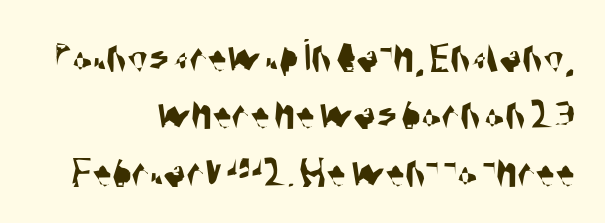
{"serif": "no", "width": "condensed", "stroke_contrast": "medium", "x_height": "large", "monospaced": "no", "underline": "no", "align": "right", "line_spacing_ratio": 1.22, "letter_spacing": "normal", "letter_spacing_em": 0.0, "glyph_px": 47}
